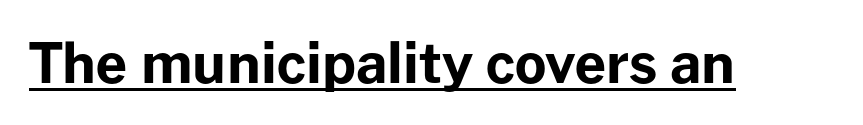
Q: Is the text bold? A: Yes.
Q: Is the text italic (slanted)? A: No, it is upright.
Q: Is the typeface a serif or a sans-serif typeface? A: Sans-serif.
Q: Is the text underlined? A: Yes.
Q: Is the spacing between letters normal or unusually wide? A: Normal.
Q: Width (condensed, normal, or wide)? A: Normal.
Q: Stroke contrast? A: Low.
Q: x-height? A: Medium.
Q: Monospaced? A: No.
